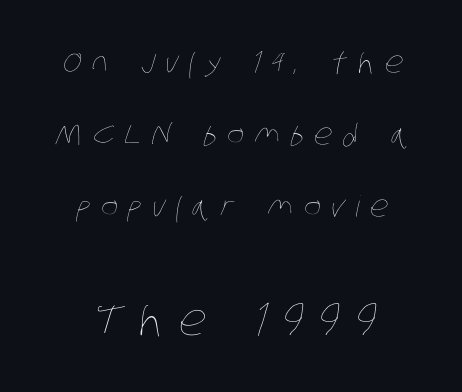
Bigger letters appear in the bottom chunk; the top chunk is reduced. The passage shown is typed in a proportional face where columns would drift. The text block is weighted toward neither margin, spreading evenly from the middle. Short note: letters widely spaced.
